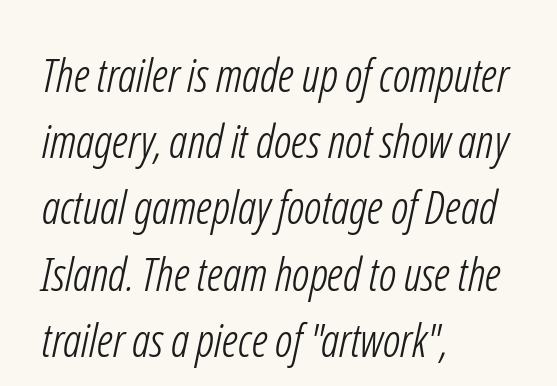
Compared with a centered layout, this one pins lines to the left instead. Heaviness? Minimal to ordinary, like unemphasized prose. Does the leading feel generous? No, just average. A typesetter would call this proportional, since set widths differ per character. The zone under the glyphs is completely vacant. Caption: standard tracking, unaltered.
